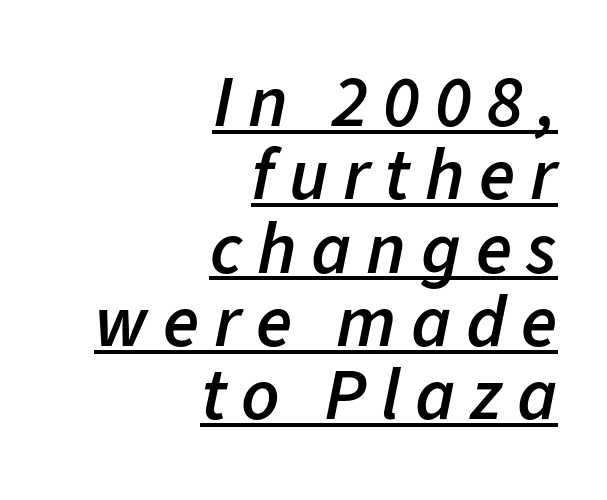
{"italic": "yes", "lean": "right", "slant_degrees": 11, "bold": "semi", "weight": "semibold", "width": "normal", "stroke_contrast": "low", "x_height": "medium", "monospaced": "no", "underline": "yes", "align": "right", "line_spacing": "tight", "line_spacing_ratio": 0.99, "letter_spacing": "wide", "letter_spacing_em": 0.2, "glyph_px": 74}
